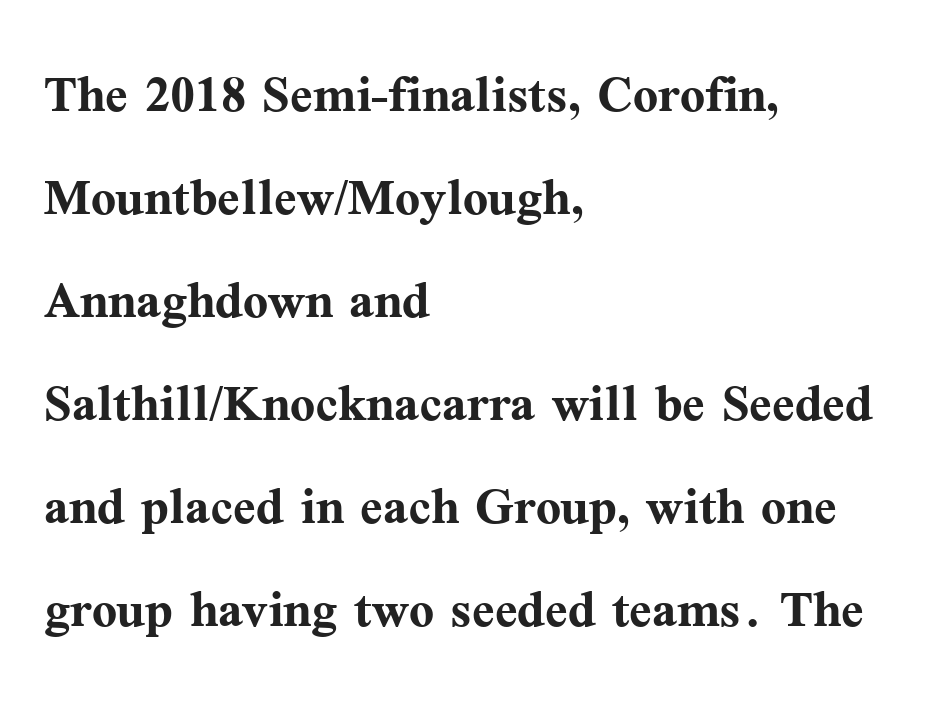
Q: Is the text bold? A: Yes.
Q: Is the text italic (slanted)? A: No, it is upright.
Q: Is the typeface a serif or a sans-serif typeface? A: Serif.
Q: Is the text underlined? A: No.
Q: How is the paragraph aligned? A: Left-aligned.
Q: Is the spacing between letters normal or unusually wide? A: Normal.
Q: Is the spacing between lines tight, normal or loose? A: Normal.
Q: Width (condensed, normal, or wide)? A: Normal.
Q: Stroke contrast? A: Medium.
Q: x-height? A: Medium.
Q: Monospaced? A: No.
